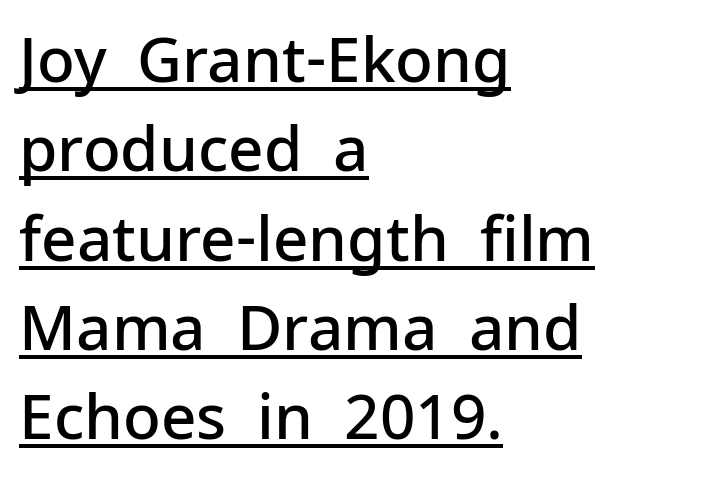
This rendering leaves character spacing at its baseline value. Somebody hit Ctrl+U on this one — the words are underlined. Observe the absence of serifs on each vertical stroke in this sample. You can tell it's not italic because the verticals are truly vertical.
